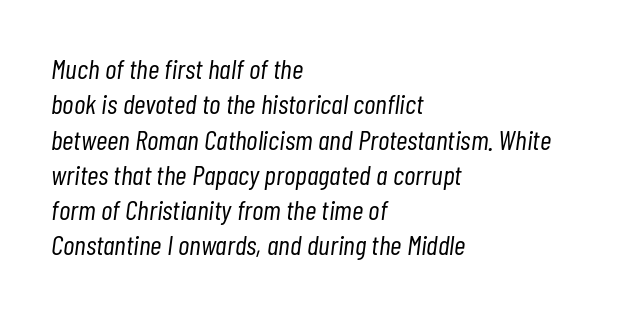
Students, observe: this is what conventionally led text looks like. Lines of text with bare space underneath. Note the varied advance widths — an 'i' is clearly narrower than an 'm'. Characters follow at the spacing the type designer built in.
